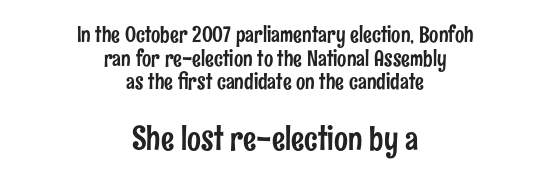
Q: Is the text italic (slanted)? A: No, it is upright.
Q: Is the typeface a serif or a sans-serif typeface? A: Sans-serif.
Q: Is the text underlined? A: No.
Q: How is the paragraph aligned? A: Centered.
Q: Is the spacing between letters normal or unusually wide? A: Normal.
Q: Is the spacing between lines tight, normal or loose? A: Tight.
Q: Which block of text is set in a larger size, the first (top) or the second (bottom)? A: The second (bottom) one.
Q: Width (condensed, normal, or wide)? A: Condensed.
Q: Stroke contrast? A: Low.
Q: x-height? A: Medium.
Q: Monospaced? A: No.
